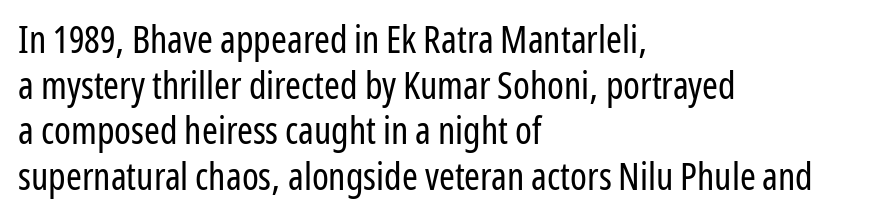
Type style note: lacks serifs. Beneath every word, the page is bare. All the whitespace from short lines collects on the right. Look at the tracking — it's just the regular setting, nothing added. The face used here is proportionally spaced, like ordinary book or web type. Heft: none added — not bold.
